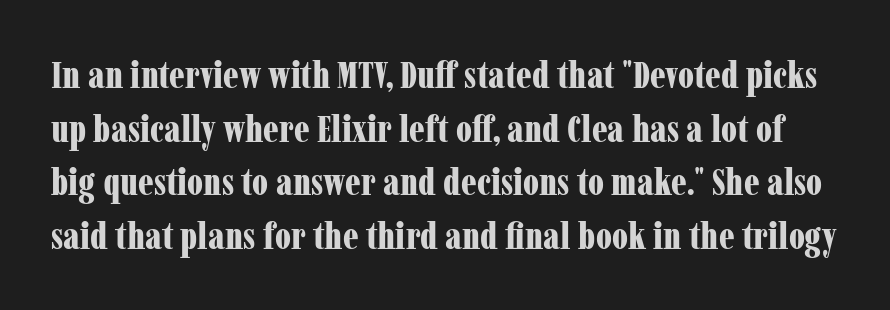
{"serif": "yes", "italic": "no", "bold": "yes", "weight": "bold", "width": "condensed", "stroke_contrast": "low", "x_height": "medium", "monospaced": "no", "underline": "no", "line_spacing": "normal", "line_spacing_ratio": 1.41, "letter_spacing": "normal", "letter_spacing_em": 0.0, "glyph_px": 38}
